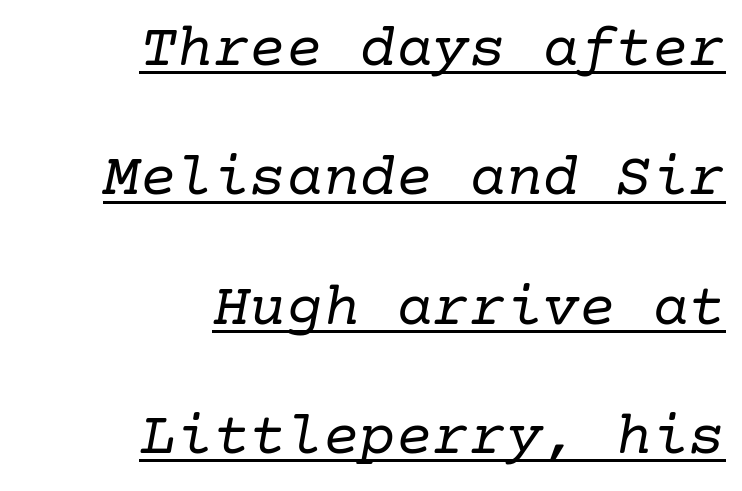
Caption: multi-line text, flush right, ragged left. The passage shown leans; its letterforms are oblique. Between one letter and the next there's only the usual sliver of space. You could fit nearly another row in the gap between these rows. This is serif lettering, the kind often seen in printed books. The letterforms sit at book weight or below.
